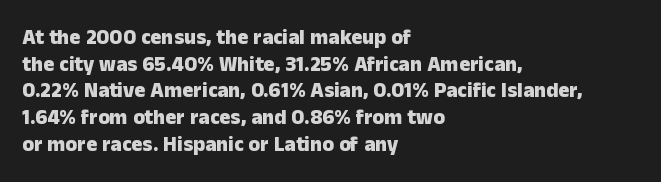
The image shows 21 px bold type, upright; set left-aligned, normal line spacing (1.27x), normal letter spacing, not underlined.
